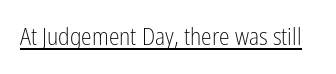
The image shows 24 px text type, upright; set normal letter spacing, underlined.
